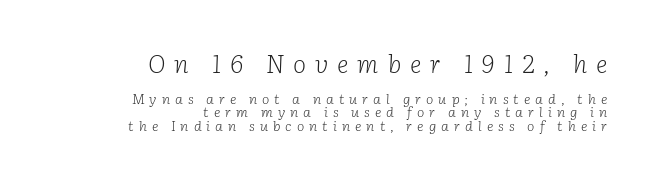
Q: Is the text bold? A: No.
Q: Is the text italic (slanted)? A: Yes, it leans right by about 2 degrees.
Q: Is the text underlined? A: No.
Q: How is the paragraph aligned? A: Right-aligned.
Q: Is the spacing between letters normal or unusually wide? A: Unusually wide.
Q: Is the spacing between lines tight, normal or loose? A: Tight.
Q: Which block of text is set in a larger size, the first (top) or the second (bottom)? A: The first (top) one.
